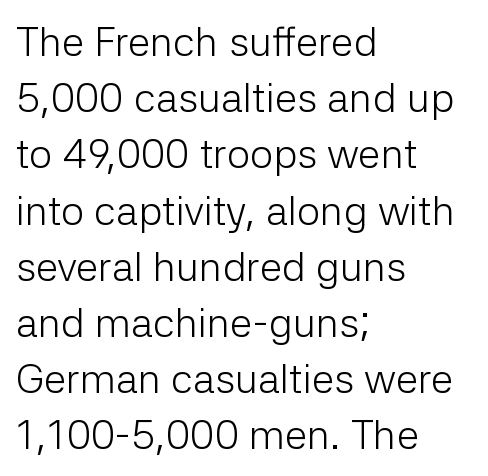
{"serif": "no", "italic": "no", "bold": "no", "weight": "light", "width": "normal", "stroke_contrast": "low", "x_height": "medium", "monospaced": "no", "underline": "no", "align": "left", "line_spacing": "normal", "line_spacing_ratio": 1.37, "letter_spacing": "normal", "letter_spacing_em": 0.0, "glyph_px": 41}
